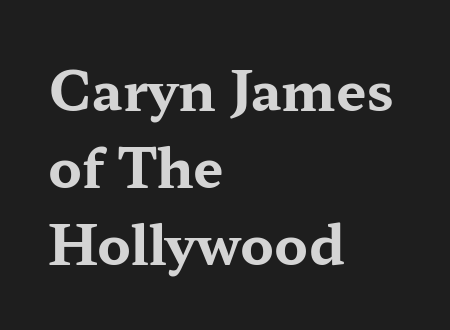
The image shows 54 px bold, wide serif type, upright; set left-aligned, normal line spacing (1.43x), normal letter spacing, not underlined; medium stroke contrast and a medium x-height.
